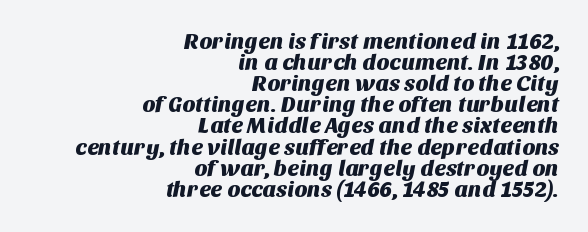
The string is rendered with underlining switched off. Each line ends at the same right margin while the left side varies. Tightly led — the rows are bunched. Spacing between characters is what you'd get straight out of the box.
